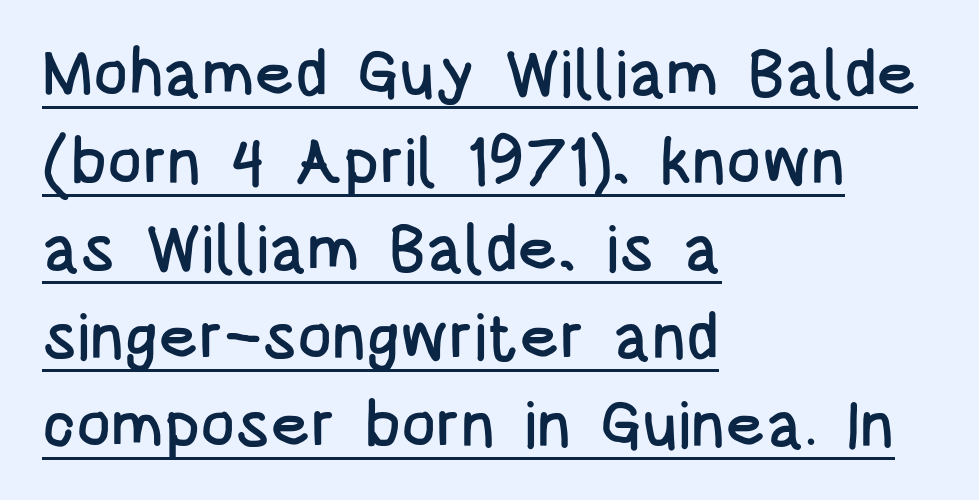
Q: Is the text italic (slanted)? A: No, it is upright.
Q: Is the typeface a serif or a sans-serif typeface? A: Sans-serif.
Q: Is the text underlined? A: Yes.
Q: How is the paragraph aligned? A: Left-aligned.
Q: Is the spacing between letters normal or unusually wide? A: Normal.
Q: Is the spacing between lines tight, normal or loose? A: Normal.
Q: Width (condensed, normal, or wide)? A: Condensed.
Q: Stroke contrast? A: Low.
Q: x-height? A: Large.
Q: Monospaced? A: No.
